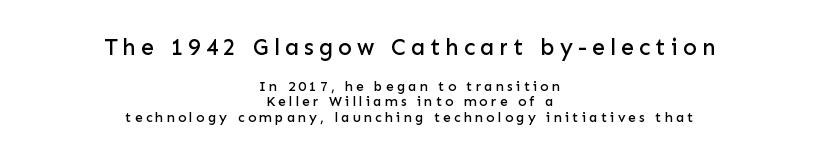
Q: Is the text italic (slanted)? A: No, it is upright.
Q: Is the text underlined? A: No.
Q: How is the paragraph aligned? A: Centered.
Q: Is the spacing between letters normal or unusually wide? A: Unusually wide.
Q: Is the spacing between lines tight, normal or loose? A: Tight.
Q: Which block of text is set in a larger size, the first (top) or the second (bottom)? A: The first (top) one.
